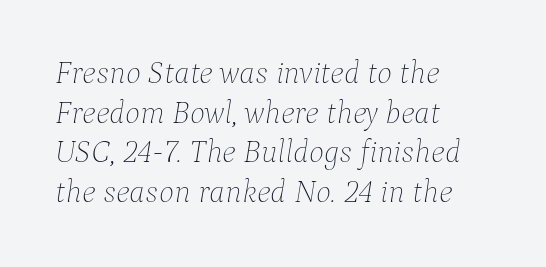
The image shows 32 px thin type, italic (leaning right); set left-aligned, line spacing 1.24x, normal letter spacing, not underlined; low stroke contrast and a medium x-height.
